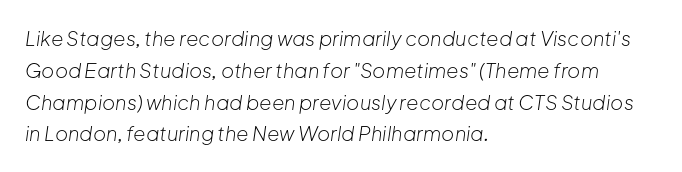
{"italic": "yes", "lean": "right", "slant_degrees": 8, "bold": "no", "underline": "no", "align": "left", "line_spacing": "normal", "line_spacing_ratio": 1.59, "letter_spacing": "normal", "letter_spacing_em": 0.0, "glyph_px": 20}
